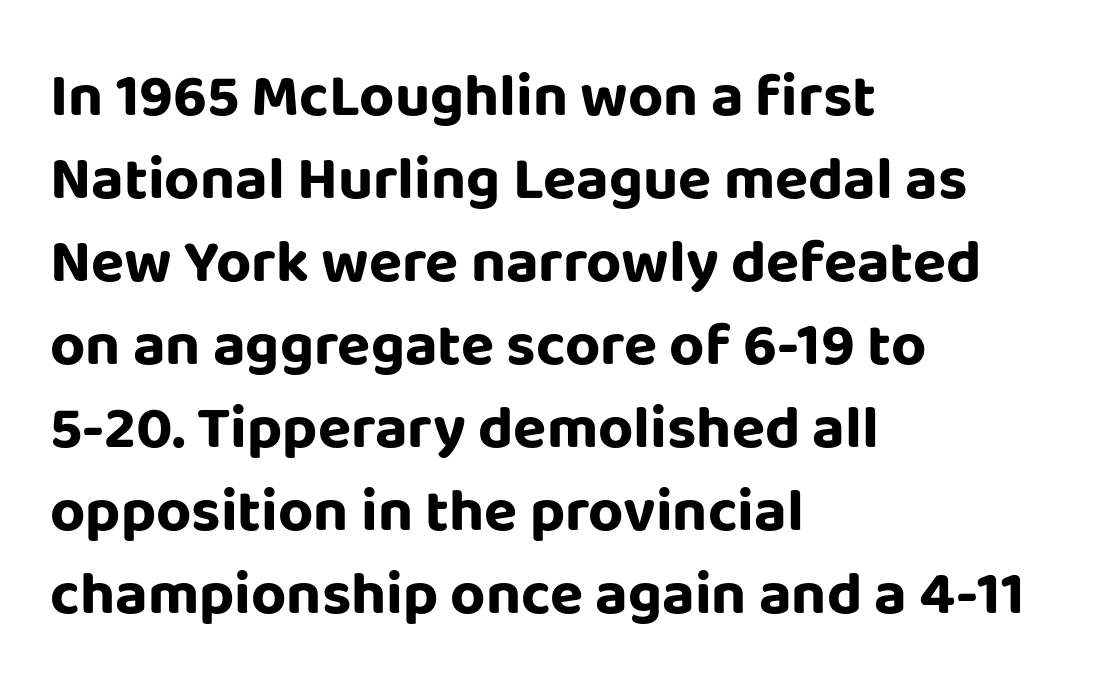
The image shows 61 px bold sans-serif type, upright; set left-aligned, normal line spacing (1.36x), normal letter spacing, not underlined; low stroke contrast and a large x-height.
